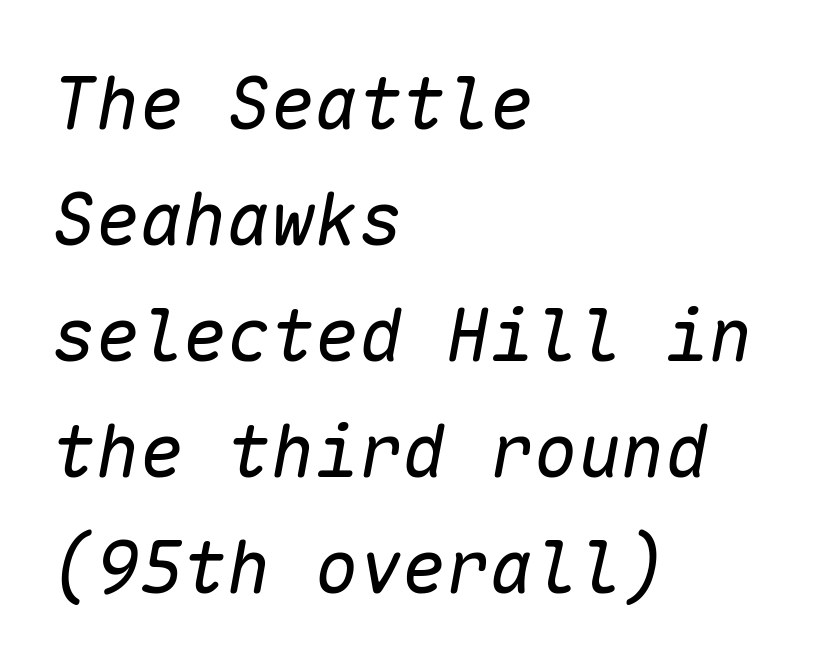
The image shows 73 px regular-weight type, italic (leaning right), monospaced; set left-aligned, normal line spacing (1.59x), normal letter spacing, not underlined; low stroke contrast and a medium x-height.
